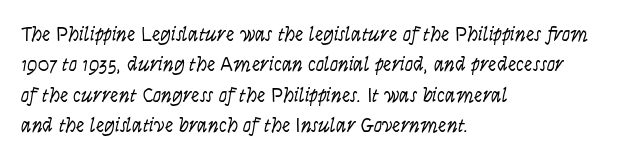
Letter spacing: default. Ink coverage per letter is moderate at most. The rag falls on the right side of this text block. Descenders are the only things crossing below the line. This block has exactly the height ordinary leading produces.
